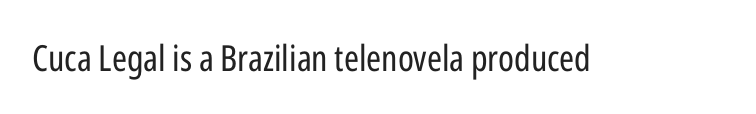
Q: Is the text bold? A: No.
Q: Is the text italic (slanted)? A: No, it is upright.
Q: Is the typeface a serif or a sans-serif typeface? A: Sans-serif.
Q: Is the text underlined? A: No.
Q: Is the spacing between letters normal or unusually wide? A: Normal.
Q: Width (condensed, normal, or wide)? A: Condensed.
Q: Stroke contrast? A: Low.
Q: x-height? A: Medium.
Q: Monospaced? A: No.
